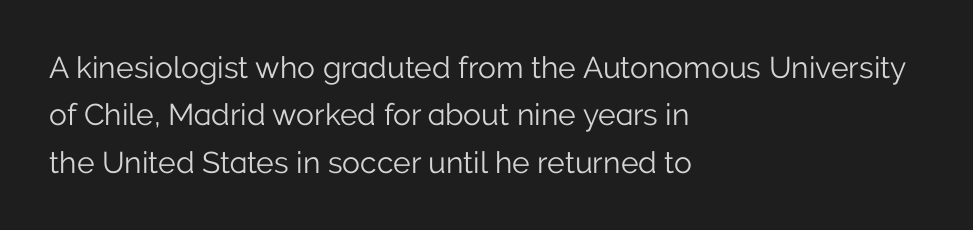
Ordinary non-slanted type is in use. Horizontal alignment here is leftward, the default for most running prose. Vertical spacing — default. Stems here are at most as thick as an everyday book face. The letters sit at their default tracking, neither squeezed nor spread. The designer went with a sans here, leaving each stem footless.
